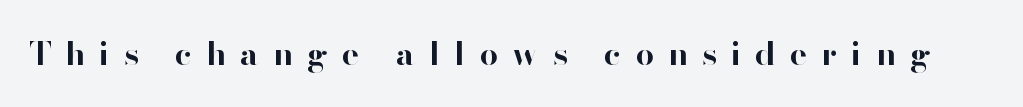
Q: Is the text bold? A: Yes.
Q: Is the text italic (slanted)? A: No, it is upright.
Q: Is the typeface a serif or a sans-serif typeface? A: Sans-serif.
Q: Is the text underlined? A: No.
Q: Is the spacing between letters normal or unusually wide? A: Unusually wide.
Q: Width (condensed, normal, or wide)? A: Normal.
Q: Stroke contrast? A: High.
Q: x-height? A: Small.
Q: Monospaced? A: No.
